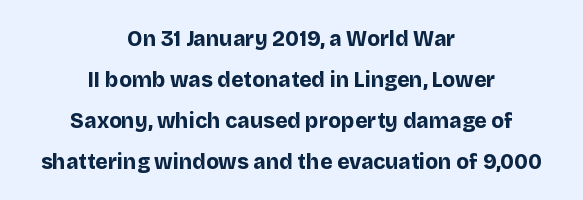
The image shows 21 px bold type, upright; set centered, loose line spacing (1.96x), normal letter spacing, not underlined.
